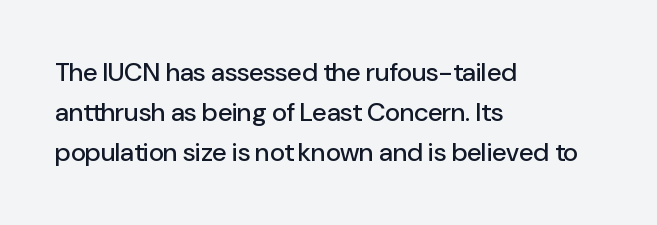
{"italic": "no", "underline": "no", "align": "left", "line_spacing": "normal", "line_spacing_ratio": 1.53, "letter_spacing": "normal", "letter_spacing_em": 0.0, "glyph_px": 26}
